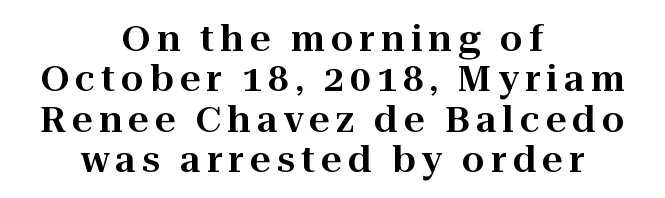
{"serif": "yes", "italic": "no", "width": "normal", "stroke_contrast": "high", "x_height": "medium", "monospaced": "no", "underline": "no", "align": "center", "line_spacing": "tight", "line_spacing_ratio": 1.12, "glyph_px": 36}
